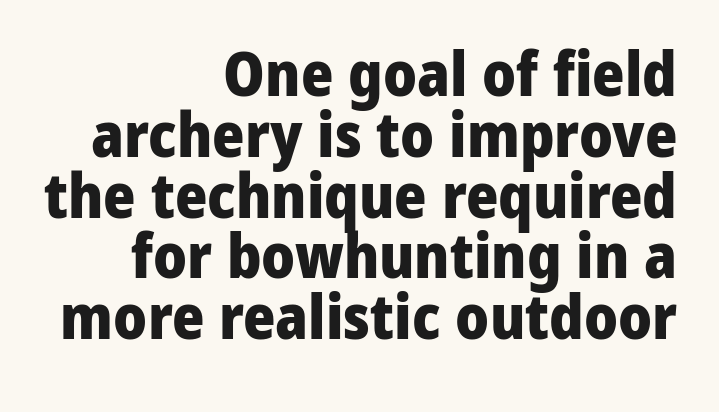
The image shows 62 px heavy sans-serif type, upright; set right-aligned, tight line spacing (0.98x), normal letter spacing, not underlined; low stroke contrast and a medium x-height.
